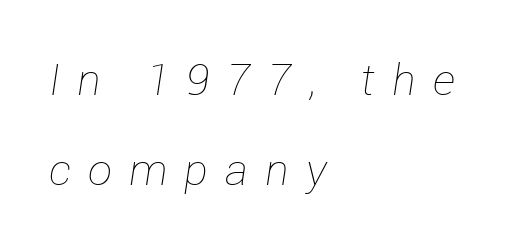
Q: Is the text bold? A: No.
Q: Is the text italic (slanted)? A: Yes, it leans right by about 12 degrees.
Q: Is the text underlined? A: No.
Q: How is the paragraph aligned? A: Left-aligned.
Q: Is the spacing between letters normal or unusually wide? A: Unusually wide.
Q: Is the spacing between lines tight, normal or loose? A: Loose.
Q: Width (condensed, normal, or wide)? A: Normal.
Q: Stroke contrast? A: Low.
Q: x-height? A: Medium.
Q: Monospaced? A: No.
